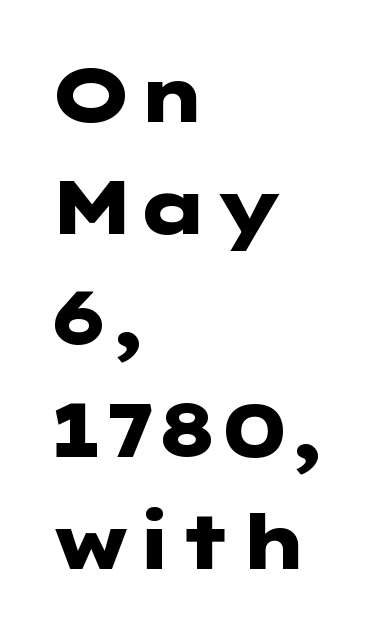
{"serif": "no", "italic": "no", "bold": "yes", "weight": "heavy", "width": "wide", "stroke_contrast": "low", "x_height": "medium", "underline": "no", "align": "left", "line_spacing": "normal", "line_spacing_ratio": 1.51, "letter_spacing": "normal", "letter_spacing_em": 0.0, "glyph_px": 74}
